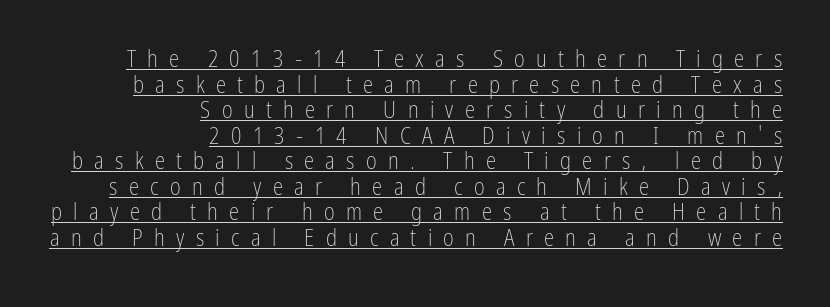
{"italic": "no", "bold": "no", "underline": "yes", "align": "right", "line_spacing": "tight", "line_spacing_ratio": 1.11, "letter_spacing": "wide", "letter_spacing_em": 0.49, "glyph_px": 23}
